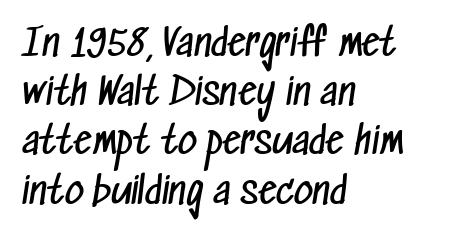
Q: Is the text bold? A: No.
Q: Is the typeface a serif or a sans-serif typeface? A: Sans-serif.
Q: Is the text underlined? A: No.
Q: How is the paragraph aligned? A: Left-aligned.
Q: Is the spacing between letters normal or unusually wide? A: Normal.
Q: Is the spacing between lines tight, normal or loose? A: Normal.
Q: Width (condensed, normal, or wide)? A: Condensed.
Q: Stroke contrast? A: Low.
Q: x-height? A: Medium.
Q: Monospaced? A: No.
